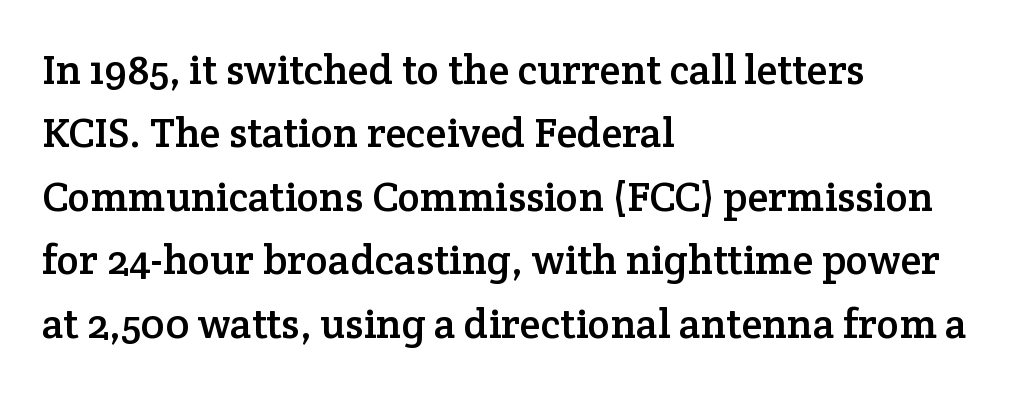
Compared with a centered layout, this one pins lines to the left instead. Letterform terminals end in serifs throughout the passage. The block of text has a typical density, with ordinary space between rows. Descenders hang freely into open space. The specimen reads as upright at a glance.
